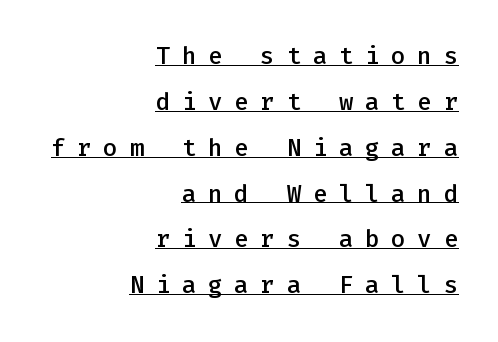
{"italic": "no", "bold": "semi", "underline": "yes", "align": "right", "line_spacing": "loose", "line_spacing_ratio": 1.91, "letter_spacing": "wide", "letter_spacing_em": 0.49, "glyph_px": 24}
